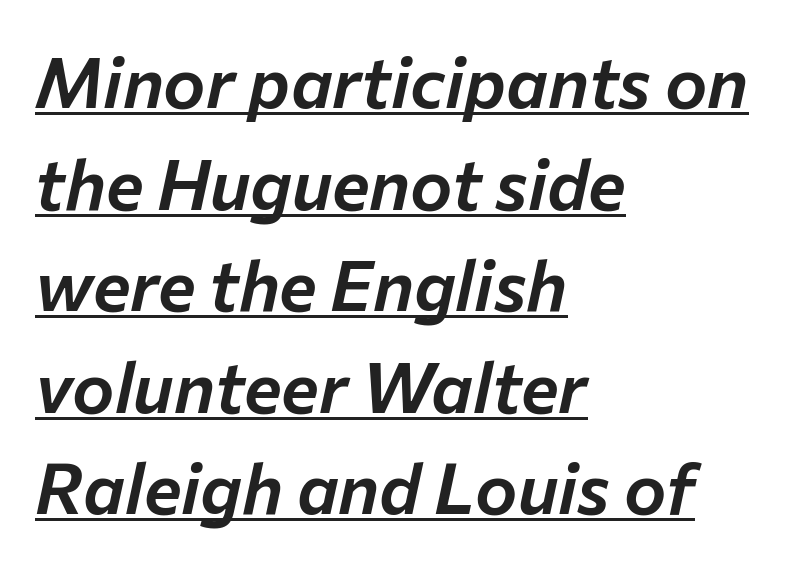
{"italic": "yes", "lean": "right", "slant_degrees": 12, "width": "normal", "stroke_contrast": "low", "x_height": "medium", "monospaced": "no", "underline": "yes", "align": "left", "line_spacing": "normal", "line_spacing_ratio": 1.43, "letter_spacing": "normal", "letter_spacing_em": 0.0, "glyph_px": 71}
